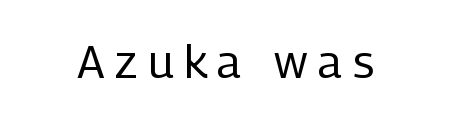
Anything drawn beneath the words? Only blank space. The rendering inserts visible extra space after every character. This reads as an unemphasized weight, regular at the heaviest. These lines are rendered in a variable-pitch font. The glyphs in this specimen are sans serif.
